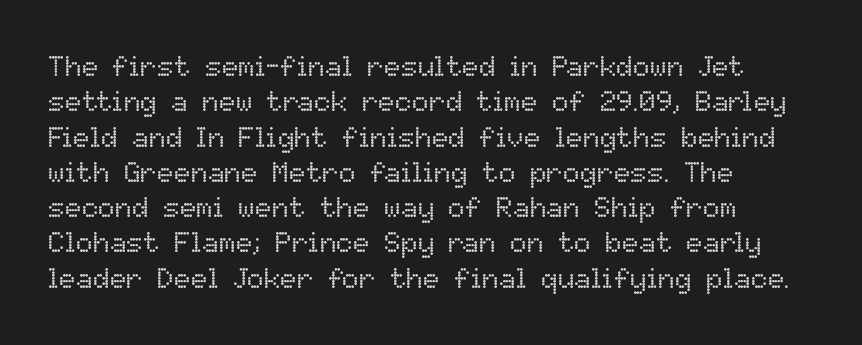
Each line starts at the same left margin while the right side varies. Leading: standard. Rule under the text: the space is simply empty. The line texture is even and compact thanks to regular tracking.
